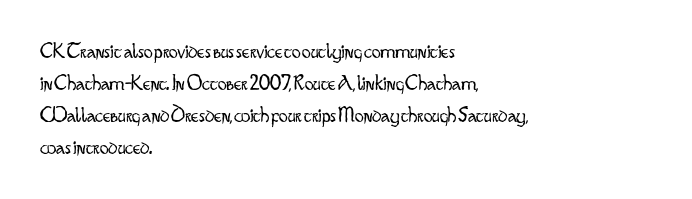
The image shows 22 px text type, upright; set left-aligned, normal line spacing (1.45x), normal letter spacing, not underlined.
